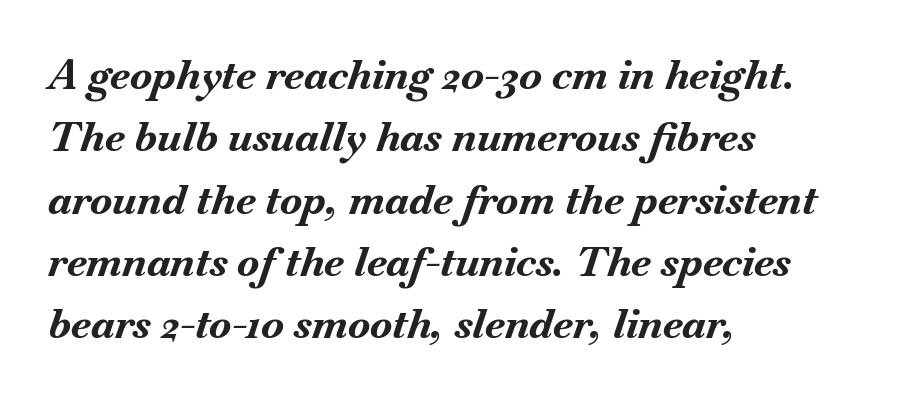
{"italic": "yes", "lean": "right", "slant_degrees": 18, "bold": "yes", "weight": "bold", "width": "normal", "stroke_contrast": "medium", "x_height": "small", "monospaced": "no", "underline": "no", "align": "left", "line_spacing": "normal", "line_spacing_ratio": 1.52, "letter_spacing": "normal", "letter_spacing_em": 0.0, "glyph_px": 41}
